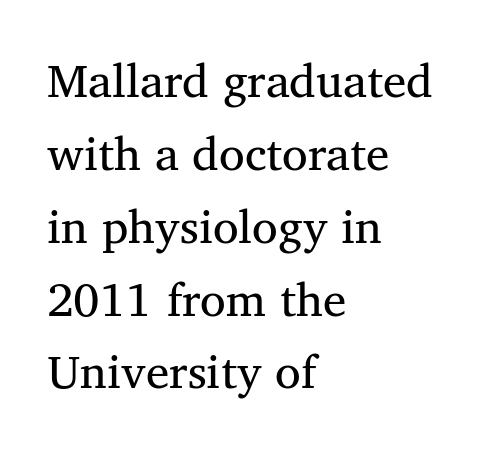
Words float on clear page, feet unadorned. Normally led — the rows are evenly, conventionally spaced. This rendering employs a face with finishing strokes, i.e., a serif. The strokes carry an ordinary text weight at most. Looks like regular typesetting: each glyph gets only the width it needs. Compared with a centered layout, this one pins lines to the left instead.
